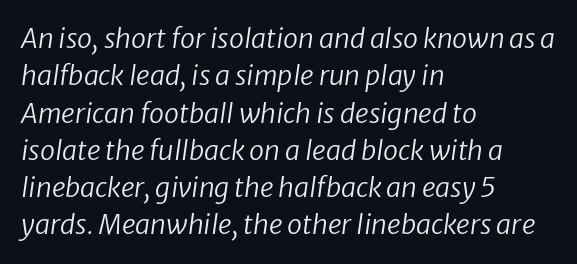
These lines sit exactly where default settings would place them. This rendering features lettering with no underline. The face used here is rendered with its standard letterfit. Compared with a centered layout, this one pins lines to the left instead. Does the lettering tilt? It does — this is italic. Bold? No — there's no thickening of the strokes.
